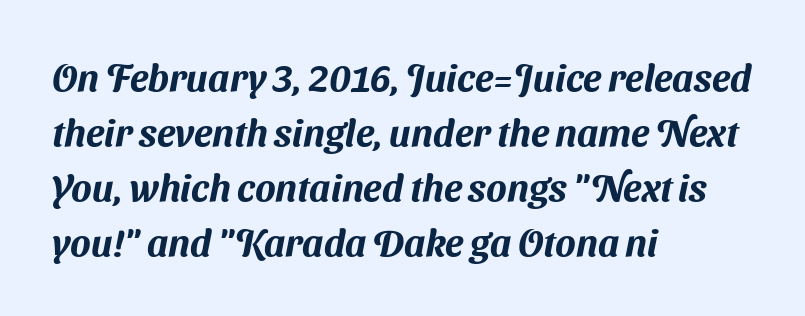
{"serif": "no", "width": "normal", "stroke_contrast": "medium", "x_height": "medium", "monospaced": "no", "underline": "no", "align": "left", "line_spacing": "normal", "line_spacing_ratio": 1.45, "letter_spacing": "normal", "letter_spacing_em": 0.0, "glyph_px": 38}
